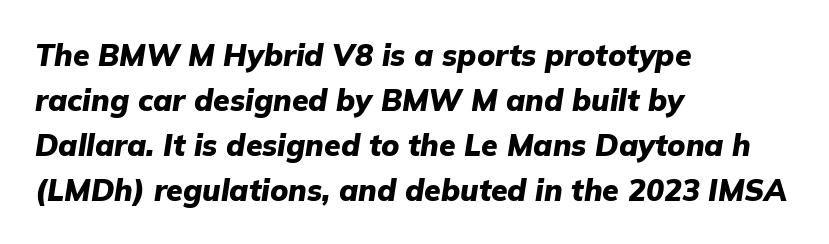
Glance below the letters and you will spot only blank space. Is the block centered? No — it sits flush against the left margin. This sample keeps an unexceptional amount of space between lines. Observe the lean: these are italic letterforms.
